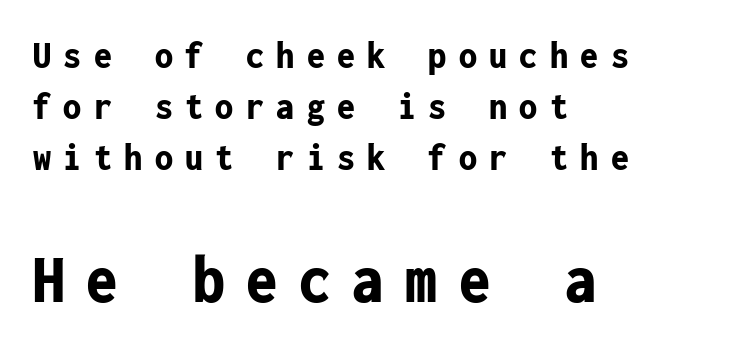
{"serif": "no", "italic": "no", "bold": "yes", "weight": "bold", "width": "condensed", "stroke_contrast": "low", "x_height": "medium", "monospaced": "yes", "underline": "no", "align": "left", "line_spacing": "normal", "line_spacing_ratio": 1.27, "letter_spacing": "wide", "letter_spacing_em": 0.31, "larger_block": "second", "size_ratio": 1.75, "glyph_px": 70}
